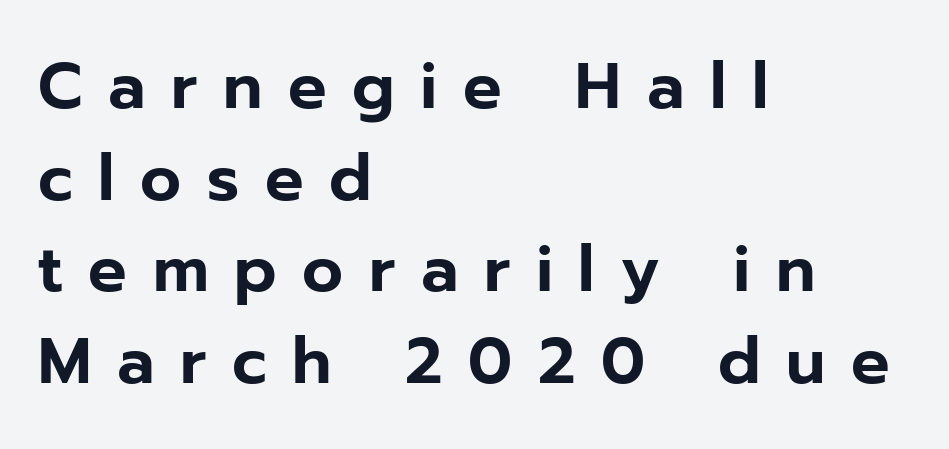
You can tell from the bare stems that sans-serif type was used. Descenders are the only things crossing below the line. The letters stand straight up with perfectly vertical stems. If you measured baseline to baseline, you'd find a middling distance.
